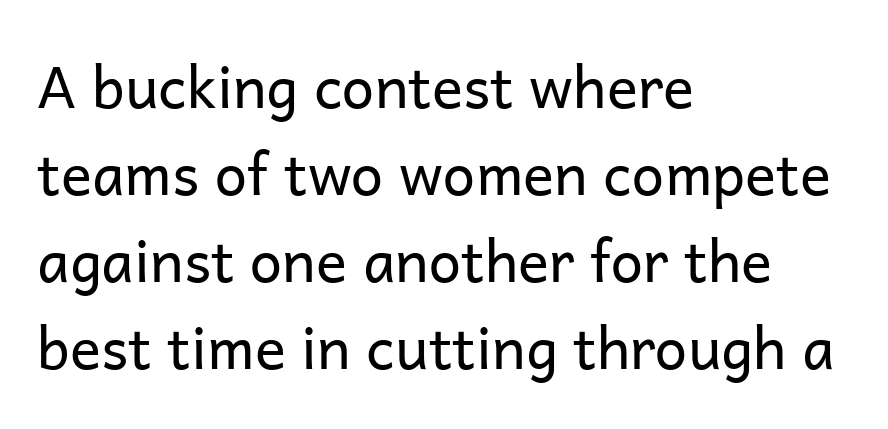
{"serif": "no", "italic": "no", "bold": "no", "weight": "regular", "width": "normal", "stroke_contrast": "low", "x_height": "medium", "monospaced": "no", "underline": "no", "align": "left", "line_spacing": "normal", "line_spacing_ratio": 1.5, "letter_spacing": "normal", "letter_spacing_em": 0.0, "glyph_px": 58}
